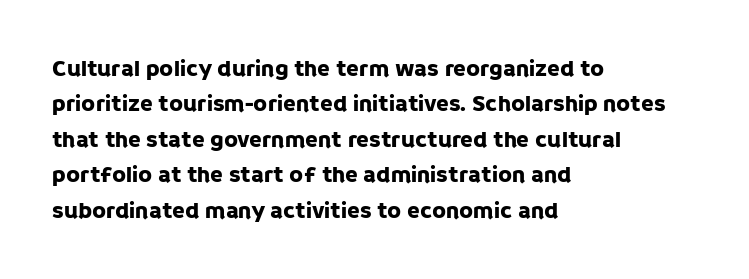
The image shows 23 px text type, upright; set left-aligned, normal line spacing (1.54x), normal letter spacing, not underlined.
